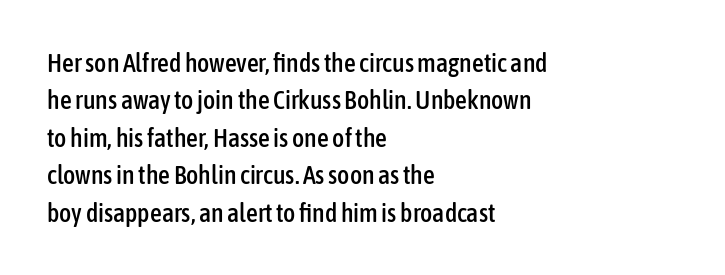
{"italic": "no", "underline": "no", "align": "left", "line_spacing": "normal", "line_spacing_ratio": 1.44, "letter_spacing": "normal", "letter_spacing_em": 0.0, "glyph_px": 26}
